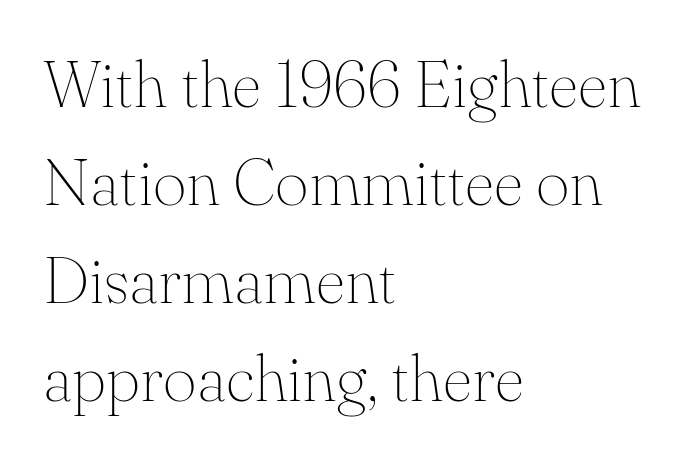
The image shows 65 px thin serif type, upright; set left-aligned, normal line spacing (1.51x), normal letter spacing, not underlined; medium stroke contrast and a small x-height.
